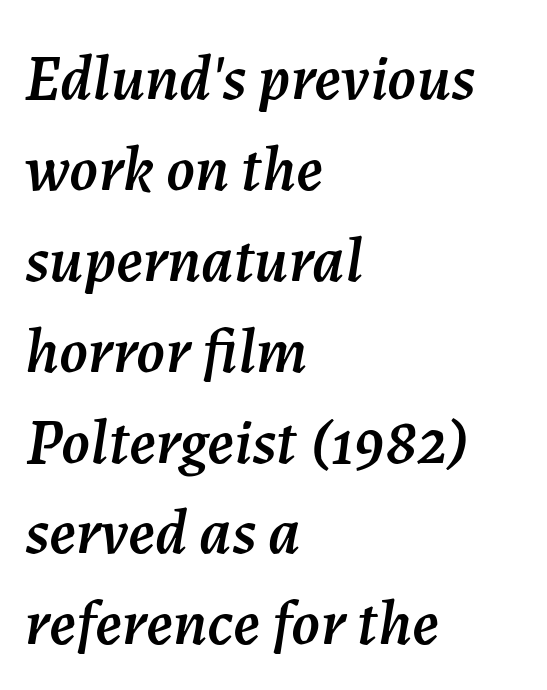
The image shows 64 px text type, italic (leaning right); set left-aligned, normal line spacing (1.42x), normal letter spacing, not underlined; medium stroke contrast and a medium x-height.
